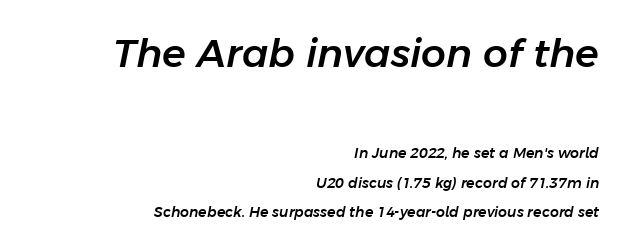
The lettering tilts uniformly, giving the passage an italic look. The block sitting higher on the canvas is the one with enlarged characters. A typesetter would call this proportional, since set widths differ per character. Compared with typical paragraphs, the rows here are farther apart. Beneath every word, the page is bare. All the whitespace from short lines collects on the left.
